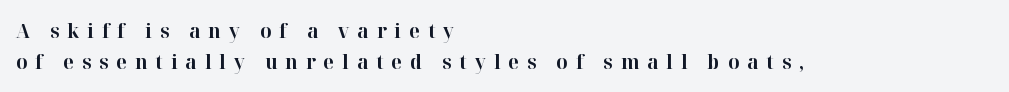
The ragged edge is on the right, which tells us the setting is flush left. Vertical strokes here are truly vertical. Weight: bold. Characters follow at a spacing far wider than the type designer built in.
